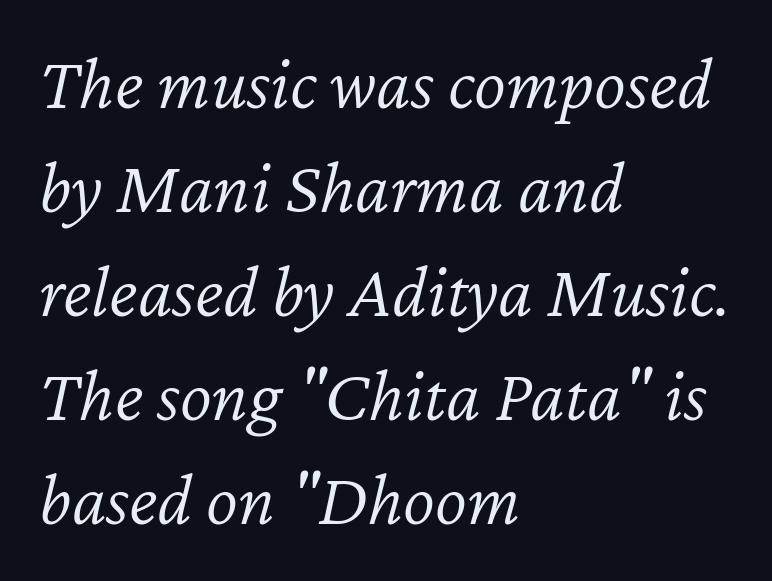
The image shows 76 px light type, italic (leaning right); set left-aligned, normal line spacing (1.37x), normal letter spacing, not underlined; low stroke contrast and a medium x-height.
